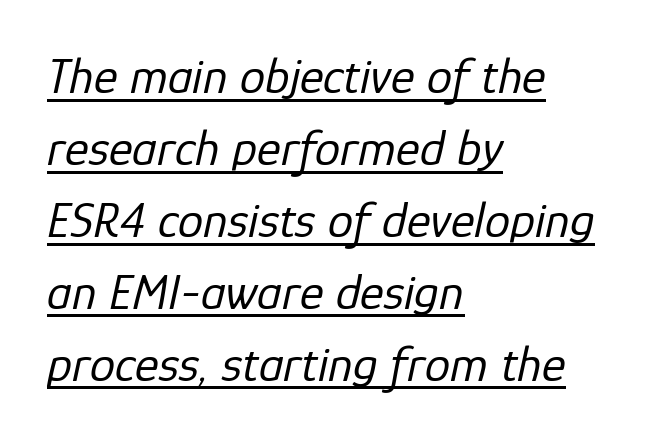
Think of a printed novel: that variable character pitch is what you see here. Italic: yes, the glyphs are oblique. The rendered words wear a rule along their underside. Look at the tracking — it's just the regular setting, nothing added. Each new line begins a customary step beneath the previous one. Summary of weight: not heavy and not bold.
